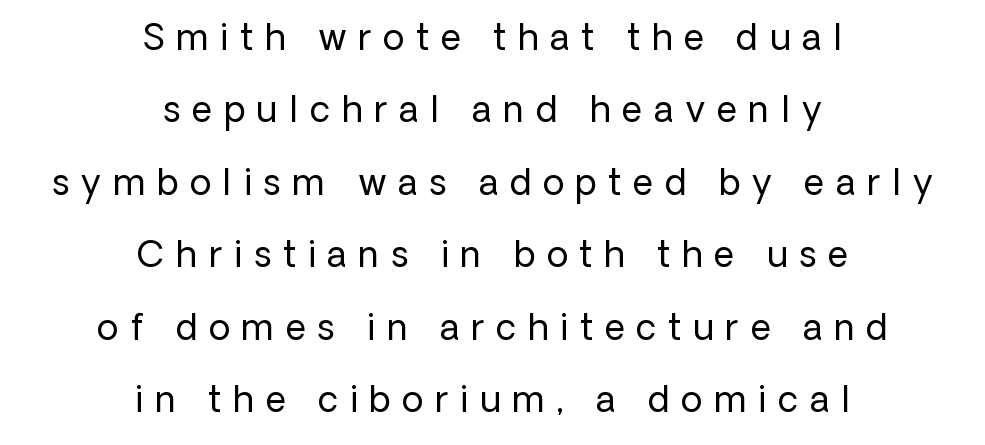
The image shows 35 px regular-weight sans-serif type, upright; set centered, loose line spacing (2.07x), unusually wide letter spacing (+0.34 em), not underlined; low stroke contrast and a medium x-height.
